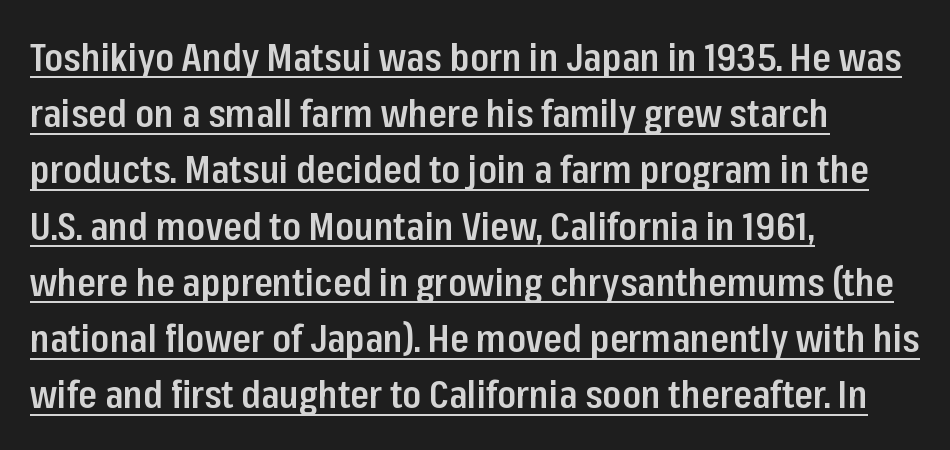
This sample has the flowing, uneven cadence of proportional lettering. Rendered with straight, roman letterforms. The letters sit at their default tracking, neither squeezed nor spread. Somebody hit Ctrl+U on this one — the words are underlined.
